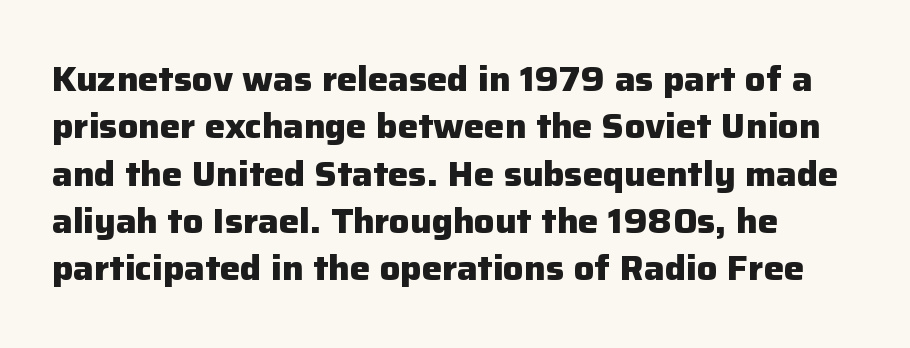
{"serif": "no", "italic": "no", "bold": "yes", "weight": "heavy", "width": "normal", "stroke_contrast": "low", "x_height": "medium", "monospaced": "no", "underline": "no", "line_spacing": "normal", "line_spacing_ratio": 1.39, "letter_spacing": "normal", "letter_spacing_em": 0.0, "glyph_px": 34}
